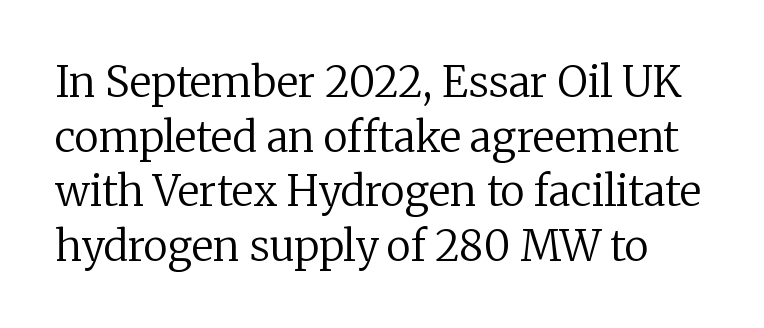
{"serif": "yes", "italic": "no", "bold": "no", "weight": "regular", "width": "normal", "stroke_contrast": "low", "x_height": "medium", "monospaced": "no", "underline": "no", "line_spacing": "normal", "line_spacing_ratio": 1.3, "letter_spacing": "normal", "letter_spacing_em": 0.0, "glyph_px": 42}
